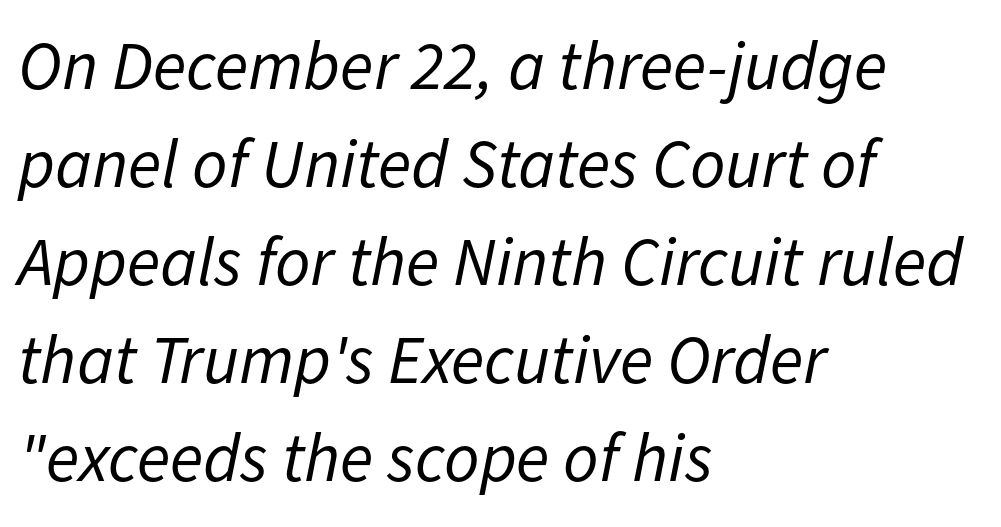
{"italic": "yes", "lean": "right", "slant_degrees": 11, "bold": "no", "weight": "regular", "width": "normal", "stroke_contrast": "low", "x_height": "medium", "monospaced": "no", "underline": "no", "align": "left", "line_spacing": "normal", "line_spacing_ratio": 1.42, "letter_spacing": "normal", "letter_spacing_em": 0.0, "glyph_px": 69}
